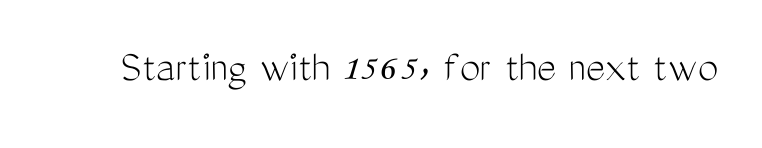
{"serif": "no", "italic": "no", "bold": "no", "weight": "light", "width": "condensed", "stroke_contrast": "medium", "x_height": "medium", "monospaced": "no", "underline": "no", "letter_spacing": "normal", "letter_spacing_em": 0.0, "glyph_px": 46}
